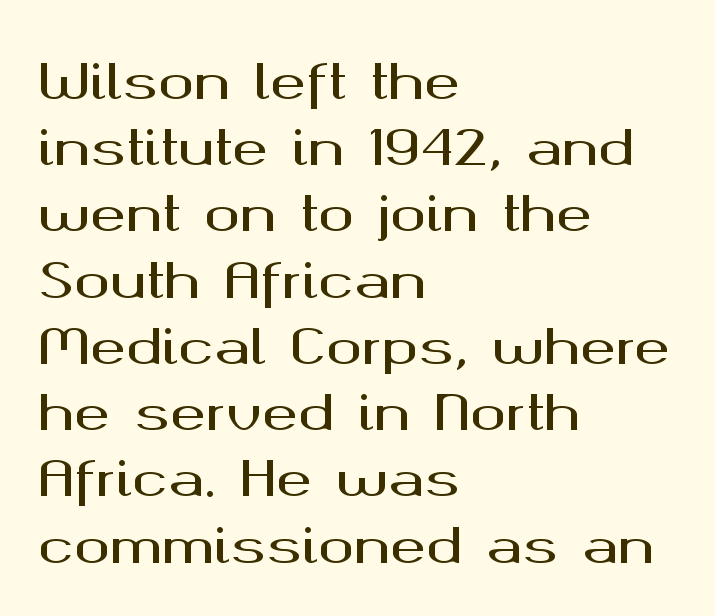
The image shows 48 px wide sans-serif type, upright; set left-aligned, normal line spacing (1.38x), normal letter spacing, not underlined; medium stroke contrast and a medium x-height.
